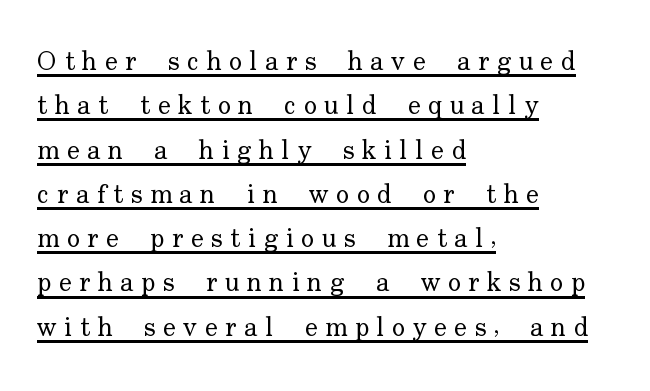
Q: Is the text bold? A: No.
Q: Is the text italic (slanted)? A: No, it is upright.
Q: Is the text underlined? A: Yes.
Q: How is the paragraph aligned? A: Left-aligned.
Q: Is the spacing between letters normal or unusually wide? A: Unusually wide.
Q: Is the spacing between lines tight, normal or loose? A: Normal.
